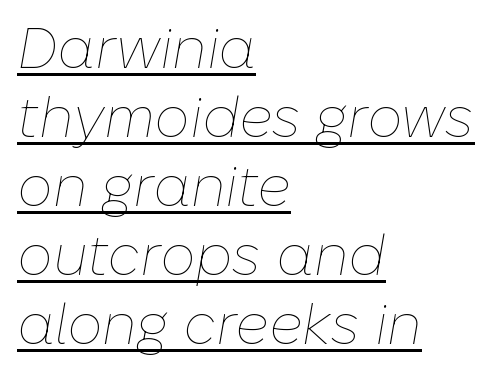
Q: Is the text bold? A: No.
Q: Is the text italic (slanted)? A: Yes, it leans right by about 10 degrees.
Q: Is the text underlined? A: Yes.
Q: How is the paragraph aligned? A: Left-aligned.
Q: Is the spacing between letters normal or unusually wide? A: Normal.
Q: Width (condensed, normal, or wide)? A: Normal.
Q: Stroke contrast? A: Low.
Q: x-height? A: Medium.
Q: Monospaced? A: No.
